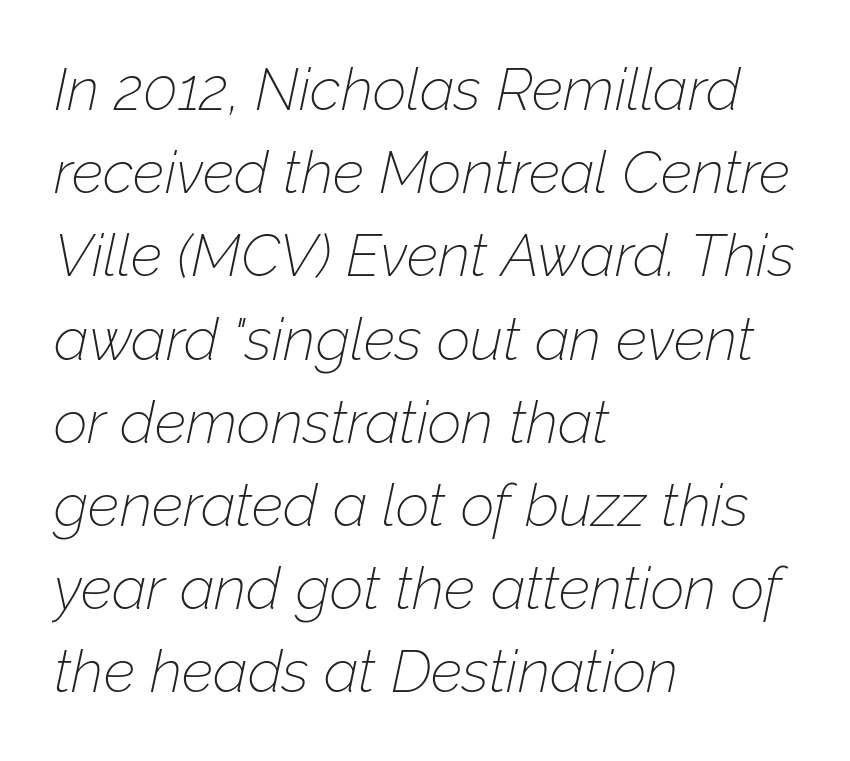
Q: Is the text bold? A: No.
Q: Is the text italic (slanted)? A: Yes, it leans right by about 12 degrees.
Q: Is the text underlined? A: No.
Q: How is the paragraph aligned? A: Left-aligned.
Q: Is the spacing between letters normal or unusually wide? A: Normal.
Q: Is the spacing between lines tight, normal or loose? A: Normal.
Q: Width (condensed, normal, or wide)? A: Normal.
Q: Stroke contrast? A: Low.
Q: x-height? A: Medium.
Q: Monospaced? A: No.
